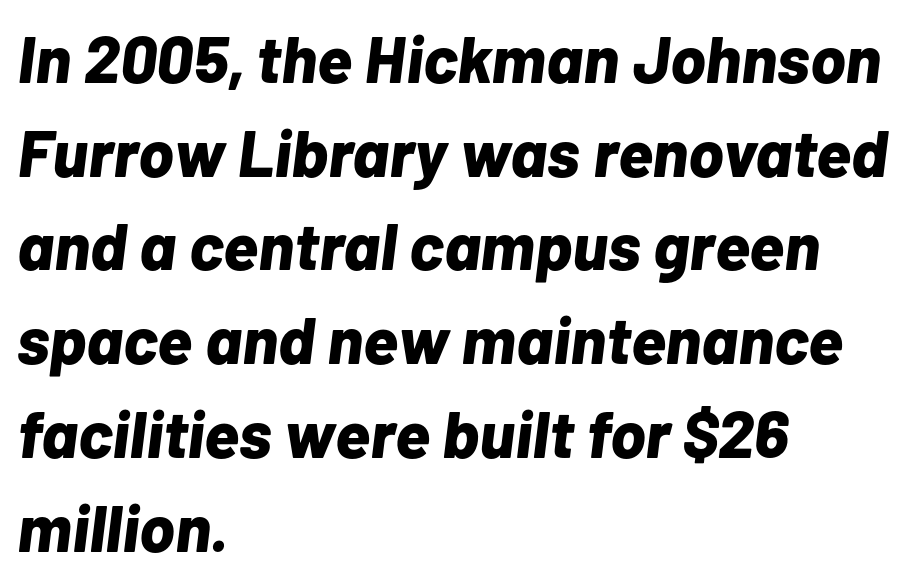
Q: Is the text bold? A: Yes.
Q: Is the text italic (slanted)? A: Yes, it leans right by about 7 degrees.
Q: Is the text underlined? A: No.
Q: How is the paragraph aligned? A: Left-aligned.
Q: Is the spacing between letters normal or unusually wide? A: Normal.
Q: Is the spacing between lines tight, normal or loose? A: Normal.
Q: Width (condensed, normal, or wide)? A: Normal.
Q: Stroke contrast? A: Low.
Q: x-height? A: Medium.
Q: Monospaced? A: No.
